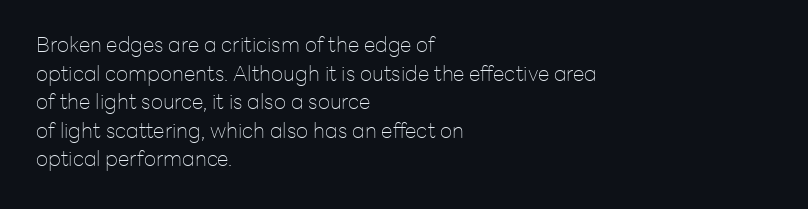
{"italic": "no", "bold": "no", "underline": "no", "align": "left", "line_spacing": "normal", "line_spacing_ratio": 1.36, "letter_spacing": "normal", "letter_spacing_em": 0.0, "glyph_px": 21}
